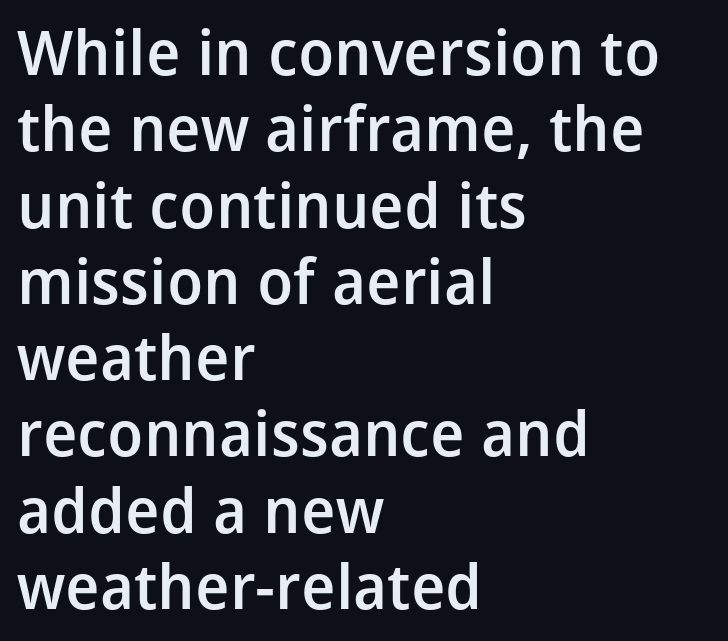
{"serif": "no", "italic": "no", "bold": "semi", "weight": "semibold", "width": "normal", "stroke_contrast": "low", "x_height": "medium", "monospaced": "no", "underline": "no", "align": "left", "line_spacing_ratio": 1.23, "letter_spacing": "normal", "letter_spacing_em": 0.0, "glyph_px": 62}
